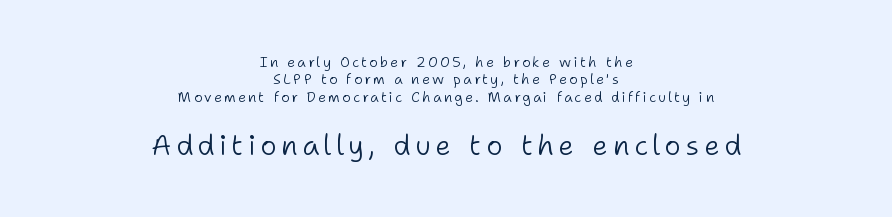
The image shows 28 px light sans-serif type, upright; set centered, line spacing 1.24x, not underlined; the second (bottom) block is 2.0x larger; low stroke contrast and a medium x-height.
